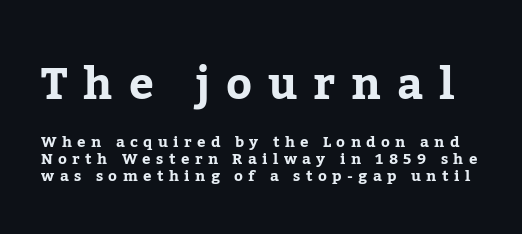
Q: Is the text bold? A: Yes.
Q: Is the text italic (slanted)? A: No, it is upright.
Q: Is the typeface a serif or a sans-serif typeface? A: Serif.
Q: Is the text underlined? A: No.
Q: Is the spacing between letters normal or unusually wide? A: Unusually wide.
Q: Is the spacing between lines tight, normal or loose? A: Tight.
Q: Which block of text is set in a larger size, the first (top) or the second (bottom)? A: The first (top) one.
Q: Width (condensed, normal, or wide)? A: Normal.
Q: Stroke contrast? A: Low.
Q: x-height? A: Medium.
Q: Monospaced? A: No.
